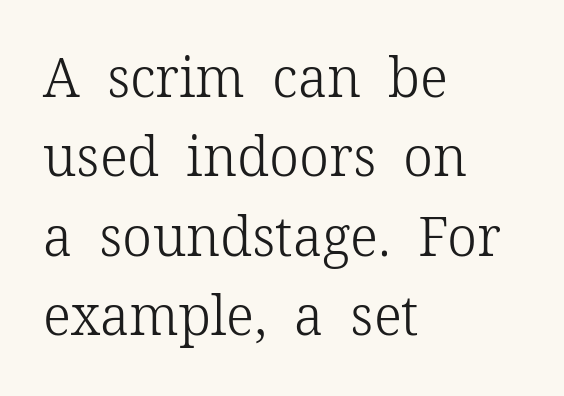
The image shows 54 px light serif type, upright; set left-aligned, normal line spacing (1.47x), normal letter spacing, not underlined; low stroke contrast and a medium x-height.
